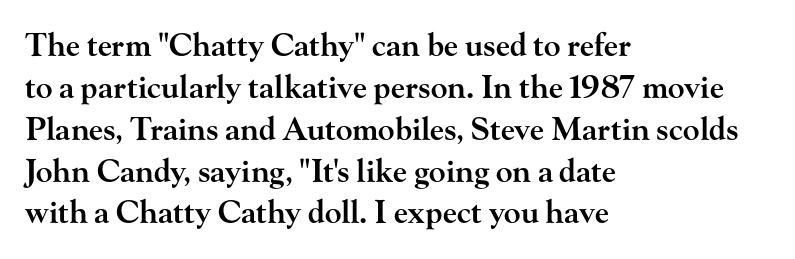
The image shows 31 px semibold, wide serif type, upright; set left-aligned, normal line spacing (1.35x), normal letter spacing, not underlined; high stroke contrast and a small x-height.
